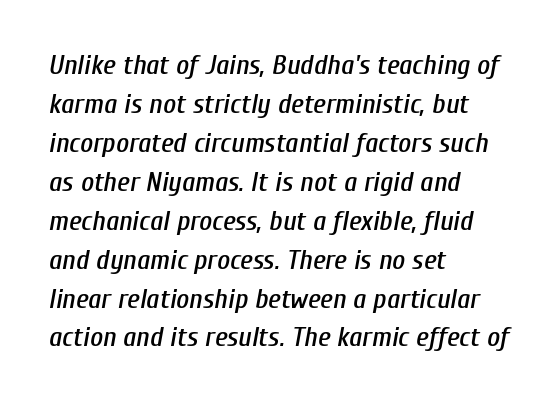
The paragraph shown leans on its left margin. The face used here is proportionally spaced, like ordinary book or web type. Each new line begins a customary step beneath the previous one. Does extra space separate the letters? No, they use regular spacing. The space directly below the letters is spotless. These lines were composed using italics.
